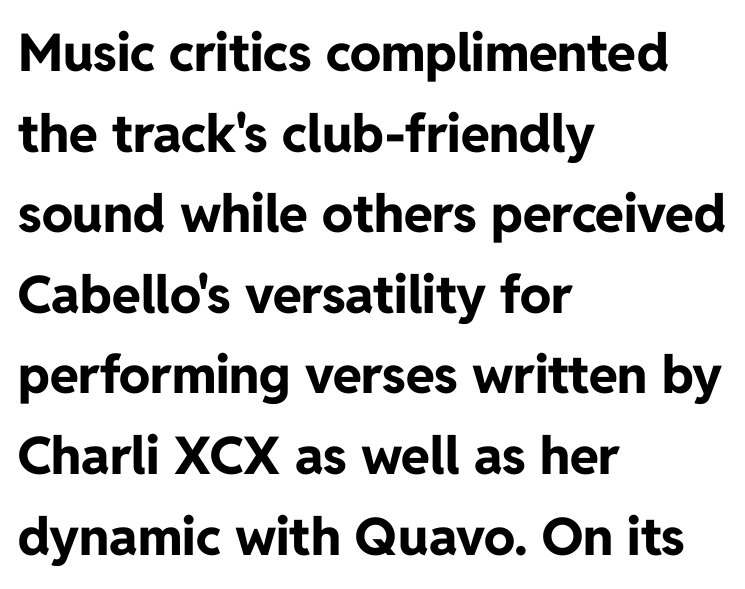
{"serif": "no", "italic": "no", "bold": "yes", "weight": "bold", "width": "normal", "stroke_contrast": "low", "x_height": "medium", "monospaced": "no", "underline": "no", "align": "left", "line_spacing": "normal", "line_spacing_ratio": 1.55, "letter_spacing": "normal", "letter_spacing_em": 0.0, "glyph_px": 52}
